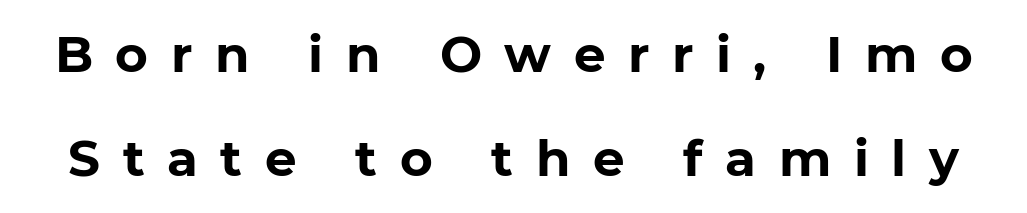
{"serif": "no", "bold": "yes", "weight": "bold", "width": "normal", "stroke_contrast": "low", "x_height": "medium", "monospaced": "no", "underline": "no", "line_spacing": "loose", "line_spacing_ratio": 2.09, "letter_spacing": "wide", "letter_spacing_em": 0.45, "glyph_px": 50}
